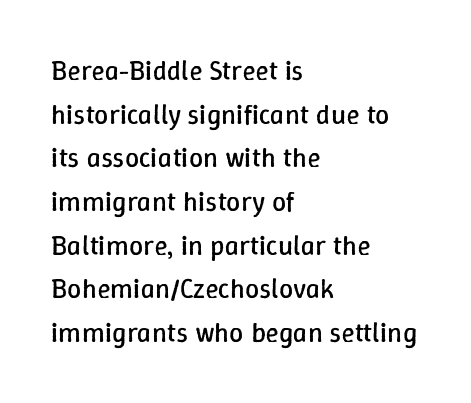
{"italic": "no", "bold": "no", "weight": "regular", "width": "normal", "stroke_contrast": "low", "x_height": "medium", "monospaced": "no", "underline": "no", "align": "left", "line_spacing": "normal", "line_spacing_ratio": 1.56, "letter_spacing": "normal", "letter_spacing_em": 0.0, "glyph_px": 28}
